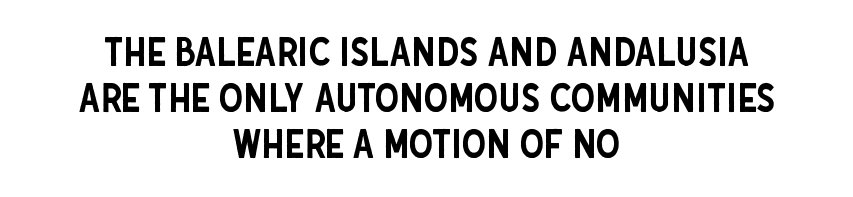
The image shows 39 px condensed sans-serif type, upright; set centered, line spacing 1.18x, normal letter spacing, not underlined; low stroke contrast and a large x-height.
